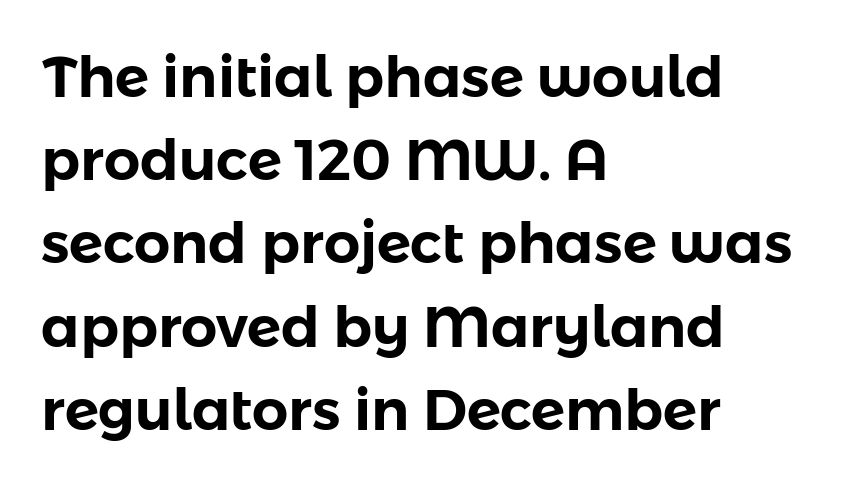
Regarding serifs, this sample does without them. Compared with typical paragraphs, the rows here are spaced about the same. Nobody drew a line under any word here. Horizontal alignment here is leftward, the default for most running prose. Spacing verdict: proportional, widths tailored to each character. Notice how the stems are strictly vertical — no italics here.
